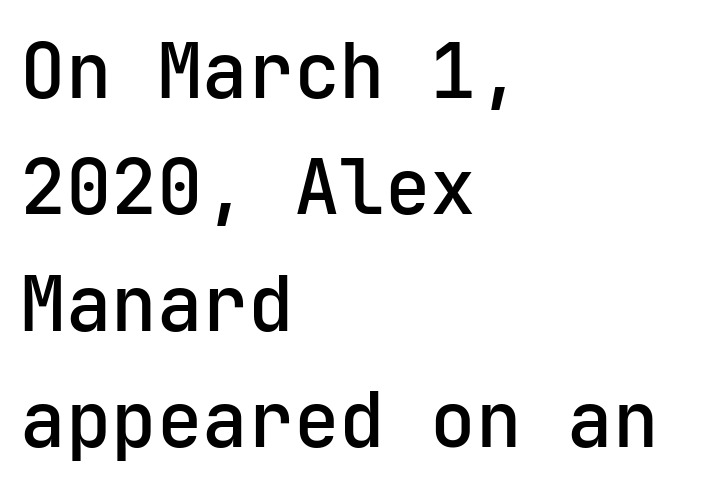
Q: Is the text italic (slanted)? A: No, it is upright.
Q: Is the typeface a serif or a sans-serif typeface? A: Sans-serif.
Q: Is the text underlined? A: No.
Q: How is the paragraph aligned? A: Left-aligned.
Q: Is the spacing between letters normal or unusually wide? A: Normal.
Q: Is the spacing between lines tight, normal or loose? A: Normal.
Q: Width (condensed, normal, or wide)? A: Normal.
Q: Stroke contrast? A: Low.
Q: x-height? A: Medium.
Q: Monospaced? A: Yes.
